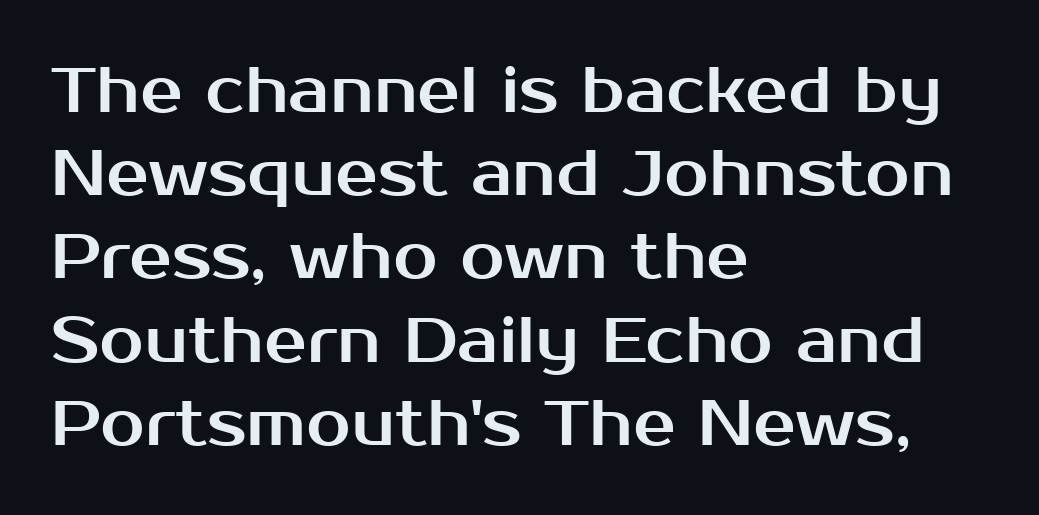
{"serif": "no", "italic": "no", "width": "normal", "stroke_contrast": "medium", "x_height": "medium", "monospaced": "no", "underline": "no", "align": "left", "line_spacing": "normal", "line_spacing_ratio": 1.3, "letter_spacing": "normal", "letter_spacing_em": 0.0, "glyph_px": 64}
